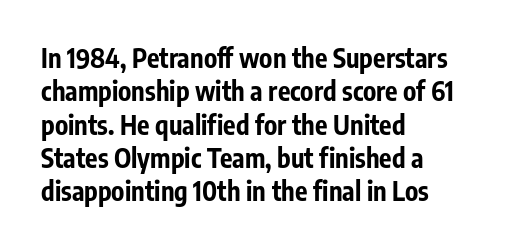
In terms of posture, this sample is upright. Look at the stroke-to-counter ratio: heavy, a bold. Notice how descenders clear the ascenders below comfortably — that's standard leading. The zone under the glyphs is completely vacant. The rendering keeps characters at their native spacing.
